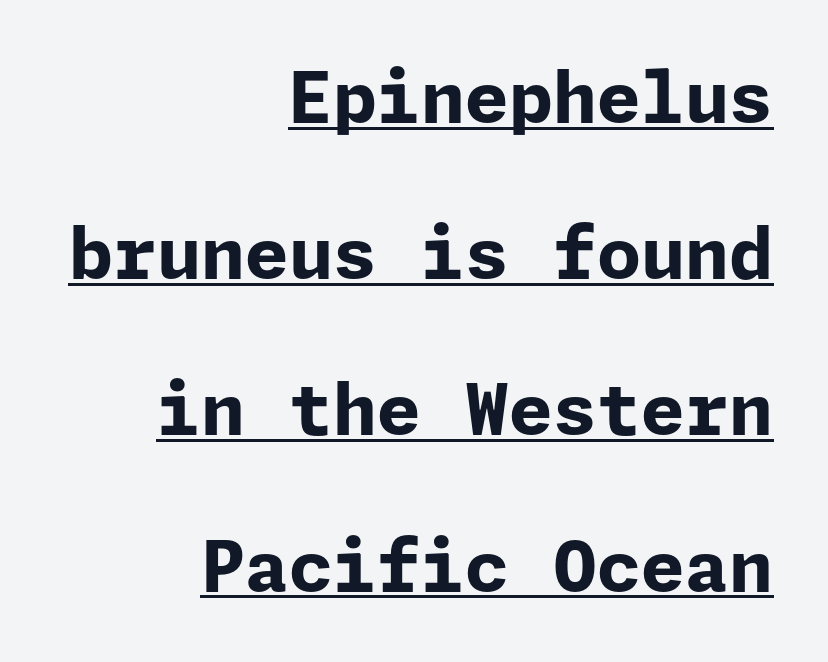
{"serif": "no", "italic": "no", "bold": "yes", "weight": "bold", "width": "normal", "stroke_contrast": "low", "x_height": "medium", "underline": "yes", "align": "right", "line_spacing": "loose", "line_spacing_ratio": 2.2, "letter_spacing": "normal", "letter_spacing_em": 0.0, "glyph_px": 71}
